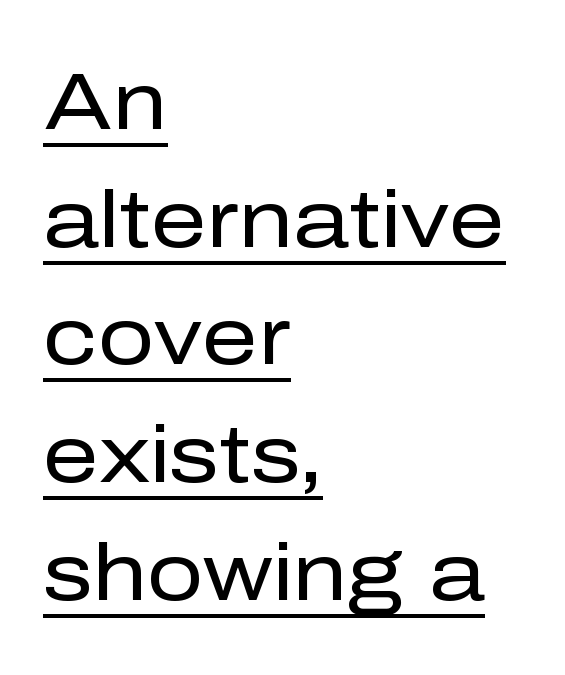
The image shows 79 px regular-weight sans-serif type, upright; set left-aligned, normal line spacing (1.49x), normal letter spacing, underlined; low stroke contrast and a medium x-height.
